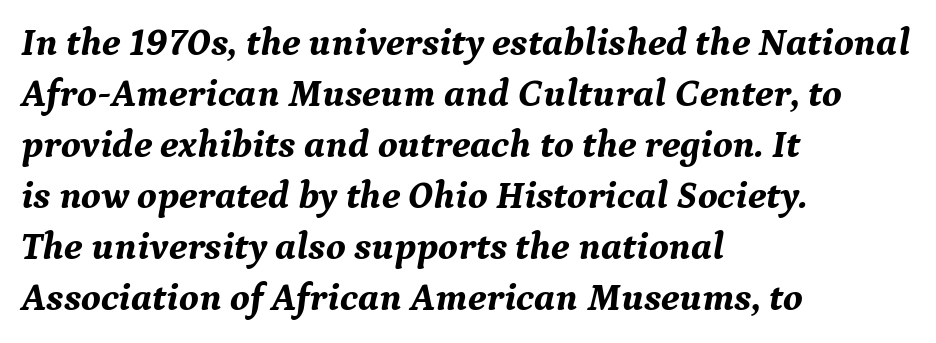
{"serif": "yes", "italic": "yes", "lean": "right", "slant_degrees": 9, "bold": "yes", "weight": "bold", "width": "normal", "stroke_contrast": "medium", "x_height": "medium", "monospaced": "no", "underline": "no", "align": "left", "line_spacing": "normal", "line_spacing_ratio": 1.31, "letter_spacing": "normal", "letter_spacing_em": 0.0, "glyph_px": 39}
